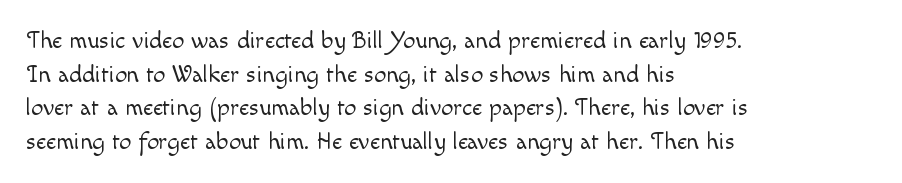
Q: Is the text bold? A: No.
Q: Is the text italic (slanted)? A: No, it is upright.
Q: Is the text underlined? A: No.
Q: How is the paragraph aligned? A: Left-aligned.
Q: Is the spacing between letters normal or unusually wide? A: Normal.
Q: Is the spacing between lines tight, normal or loose? A: Normal.
